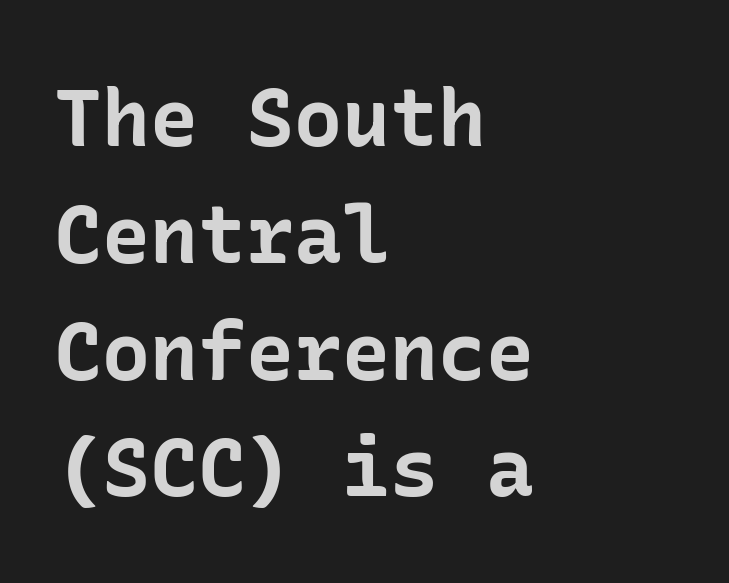
Horizontal alignment here is leftward, the default for most running prose. The designer went with a sans here, leaving each stem footless. The characters look thick and weighty, a clear bold. Quick note: underline off.
